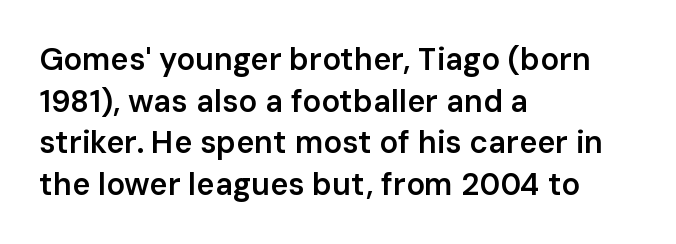
{"serif": "no", "italic": "no", "bold": "semi", "weight": "semibold", "width": "normal", "stroke_contrast": "low", "x_height": "medium", "monospaced": "no", "underline": "no", "align": "left", "line_spacing": "normal", "line_spacing_ratio": 1.34, "letter_spacing": "normal", "letter_spacing_em": 0.0, "glyph_px": 31}
